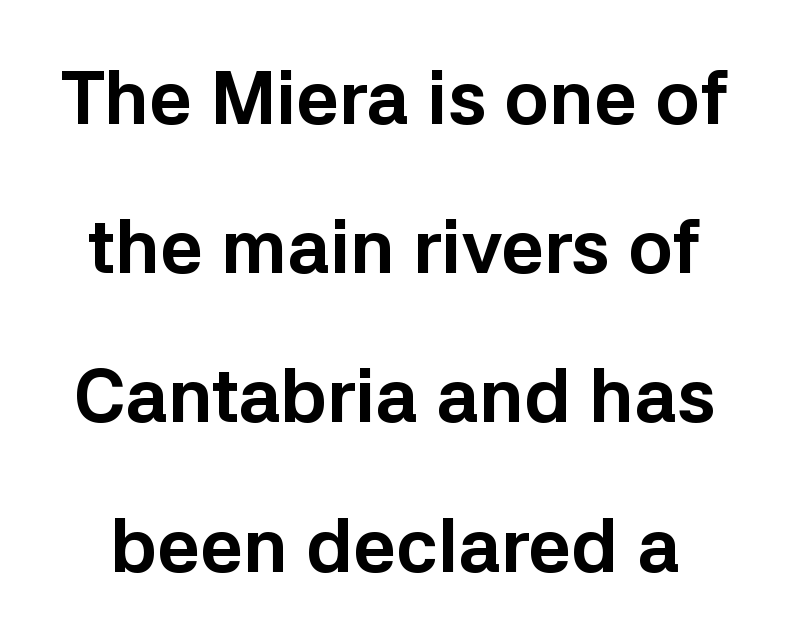
{"serif": "no", "italic": "no", "bold": "yes", "weight": "bold", "width": "normal", "stroke_contrast": "low", "x_height": "medium", "monospaced": "no", "underline": "no", "line_spacing": "loose", "line_spacing_ratio": 1.99, "letter_spacing": "normal", "letter_spacing_em": 0.0, "glyph_px": 75}
